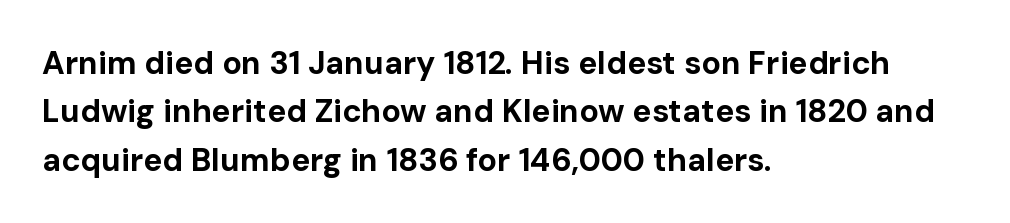
{"serif": "no", "italic": "no", "bold": "yes", "weight": "bold", "width": "normal", "stroke_contrast": "low", "x_height": "medium", "monospaced": "no", "underline": "no", "align": "left", "line_spacing": "normal", "line_spacing_ratio": 1.51, "letter_spacing": "normal", "letter_spacing_em": 0.0, "glyph_px": 32}
